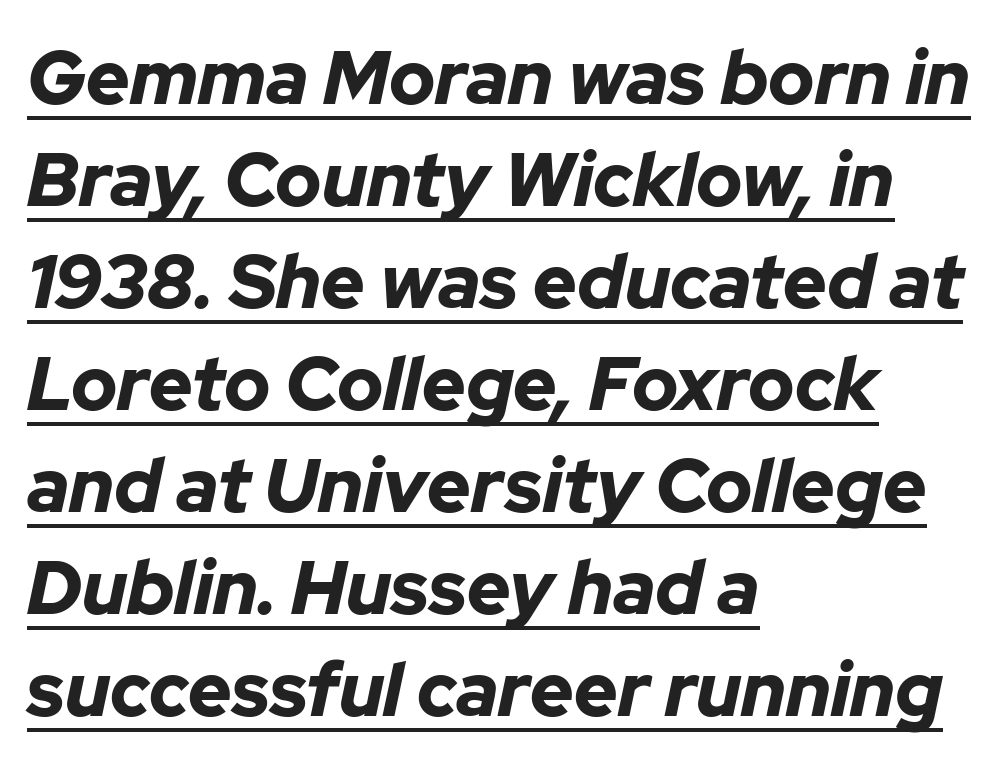
{"italic": "yes", "lean": "right", "slant_degrees": 12, "bold": "yes", "weight": "bold", "width": "normal", "stroke_contrast": "low", "x_height": "medium", "monospaced": "no", "underline": "yes", "align": "left", "line_spacing": "normal", "line_spacing_ratio": 1.36, "letter_spacing": "normal", "letter_spacing_em": 0.0, "glyph_px": 75}
